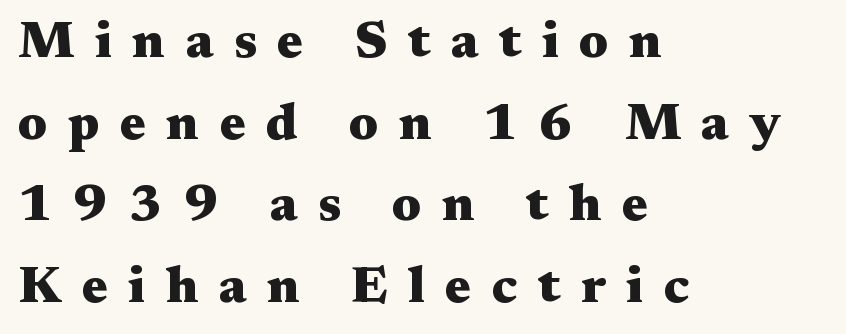
Q: Is the text bold? A: Yes.
Q: Is the text italic (slanted)? A: No, it is upright.
Q: Is the typeface a serif or a sans-serif typeface? A: Serif.
Q: Is the text underlined? A: No.
Q: How is the paragraph aligned? A: Left-aligned.
Q: Is the spacing between letters normal or unusually wide? A: Unusually wide.
Q: Is the spacing between lines tight, normal or loose? A: Normal.
Q: Width (condensed, normal, or wide)? A: Wide.
Q: Stroke contrast? A: Medium.
Q: x-height? A: Medium.
Q: Monospaced? A: No.
